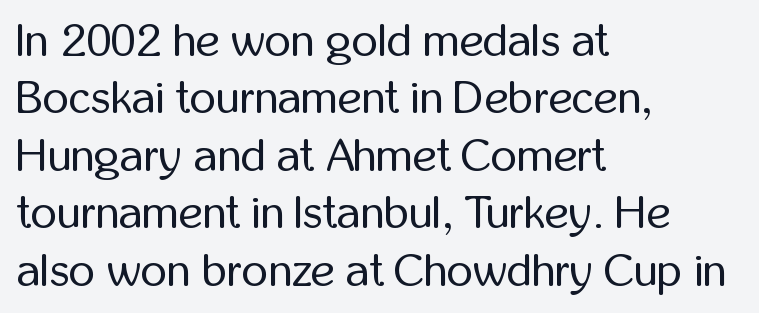
Q: Is the text bold? A: No.
Q: Is the text italic (slanted)? A: No, it is upright.
Q: Is the typeface a serif or a sans-serif typeface? A: Sans-serif.
Q: Is the text underlined? A: No.
Q: How is the paragraph aligned? A: Left-aligned.
Q: Is the spacing between letters normal or unusually wide? A: Normal.
Q: Is the spacing between lines tight, normal or loose? A: Normal.
Q: Width (condensed, normal, or wide)? A: Condensed.
Q: Stroke contrast? A: Low.
Q: x-height? A: Medium.
Q: Monospaced? A: No.
